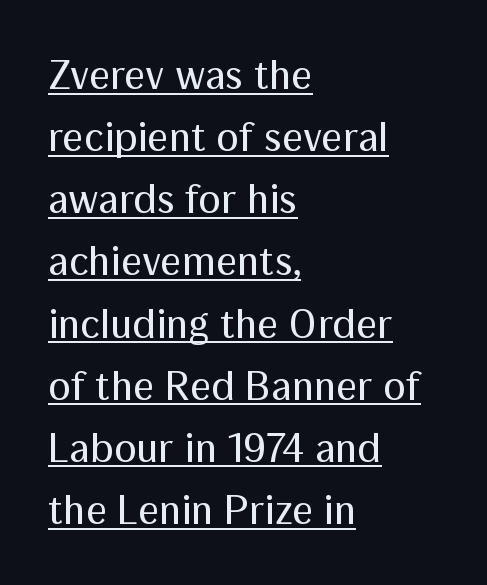
This reads as an unemphasized weight, regular at the heaviest. This rendering features underlined lettering. Italic? Not at all — the glyphs are vertical. Here the glyphs are tracked normally, forming tight word shapes. The lines sit at an ordinary, default distance from one another.
